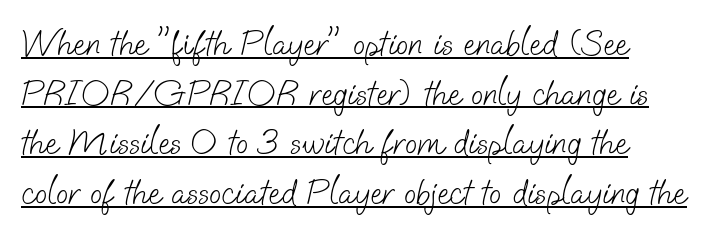
The image shows 36 px light sans-serif type; set normal line spacing (1.38x), normal letter spacing, underlined; low stroke contrast and a small x-height.
